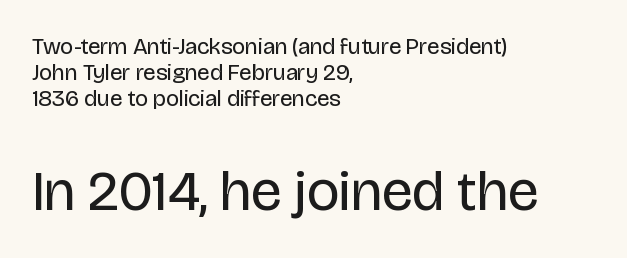
Q: Is the text bold? A: No.
Q: Is the text italic (slanted)? A: No, it is upright.
Q: Is the typeface a serif or a sans-serif typeface? A: Sans-serif.
Q: Is the text underlined? A: No.
Q: How is the paragraph aligned? A: Left-aligned.
Q: Is the spacing between letters normal or unusually wide? A: Normal.
Q: Is the spacing between lines tight, normal or loose? A: Tight.
Q: Which block of text is set in a larger size, the first (top) or the second (bottom)? A: The second (bottom) one.
Q: Width (condensed, normal, or wide)? A: Normal.
Q: Stroke contrast? A: Low.
Q: x-height? A: Large.
Q: Monospaced? A: No.
